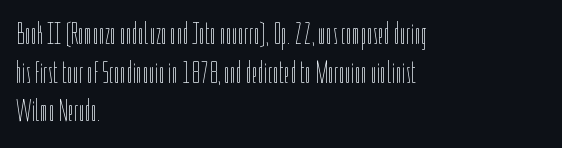
The image shows 31 px thin, condensed type, upright; set left-aligned, normal line spacing (1.25x), normal letter spacing, not underlined; low stroke contrast and a medium x-height.
